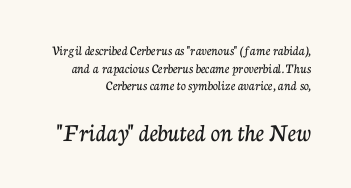
Look at the glyph heights: the lower group is clearly the bigger setting. The vertical gap from one line to the next is medium. The space directly below the letters is spotless. You could call the tracking neutral — neither tight nor loose.
